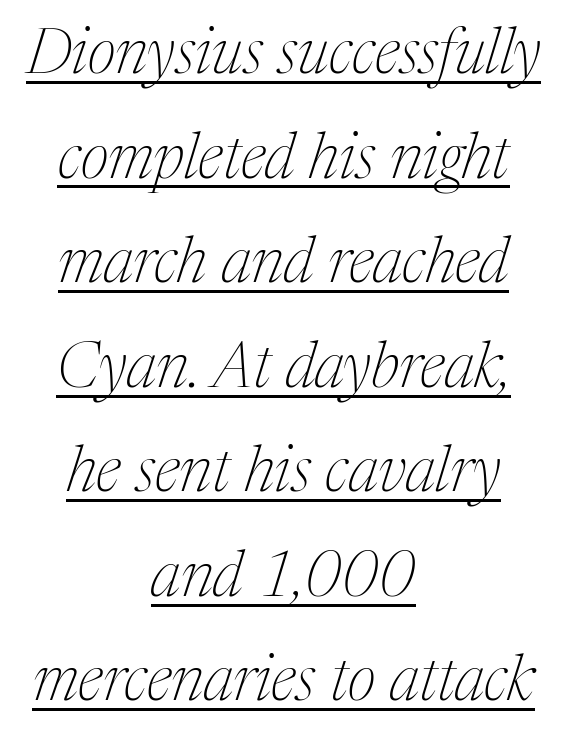
{"serif": "yes", "italic": "yes", "lean": "right", "slant_degrees": 17, "bold": "no", "weight": "thin", "width": "normal", "stroke_contrast": "medium", "x_height": "medium", "monospaced": "no", "underline": "yes", "align": "center", "line_spacing": "normal", "line_spacing_ratio": 1.66, "letter_spacing": "normal", "letter_spacing_em": 0.0, "glyph_px": 63}
